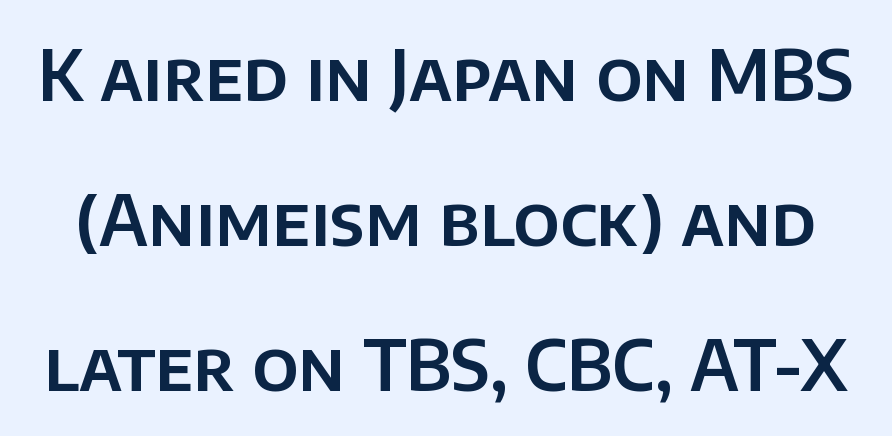
The image shows 69 px sans-serif type, upright; set loose line spacing (2.1x), normal letter spacing, not underlined; low stroke contrast and a large x-height.
